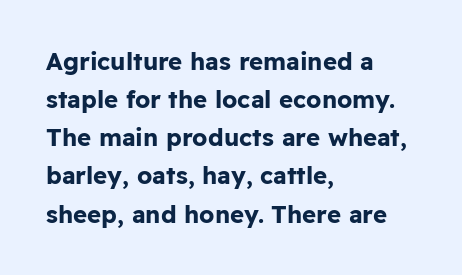
Any mark beneath the type? The region is blank. The letters stand upright; this is a roman face. The type is set solid horizontally, with unmodified tracking. Which margin do the lines hug? The left one — the right edge is uneven. The rendering uses a bold face; every stroke is thick and dark.
